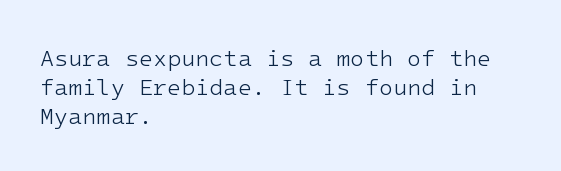
Q: Is the text bold? A: No.
Q: Is the text italic (slanted)? A: No, it is upright.
Q: Is the text underlined? A: No.
Q: How is the paragraph aligned? A: Left-aligned.
Q: Is the spacing between letters normal or unusually wide? A: Normal.
Q: Is the spacing between lines tight, normal or loose? A: Normal.
